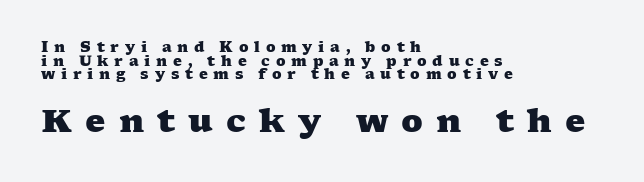
Q: Is the text bold? A: Yes.
Q: Is the typeface a serif or a sans-serif typeface? A: Serif.
Q: Is the text underlined? A: No.
Q: How is the paragraph aligned? A: Left-aligned.
Q: Is the spacing between letters normal or unusually wide? A: Unusually wide.
Q: Is the spacing between lines tight, normal or loose? A: Tight.
Q: Which block of text is set in a larger size, the first (top) or the second (bottom)? A: The second (bottom) one.
Q: Width (condensed, normal, or wide)? A: Wide.
Q: Stroke contrast? A: Medium.
Q: x-height? A: Medium.
Q: Monospaced? A: No.
